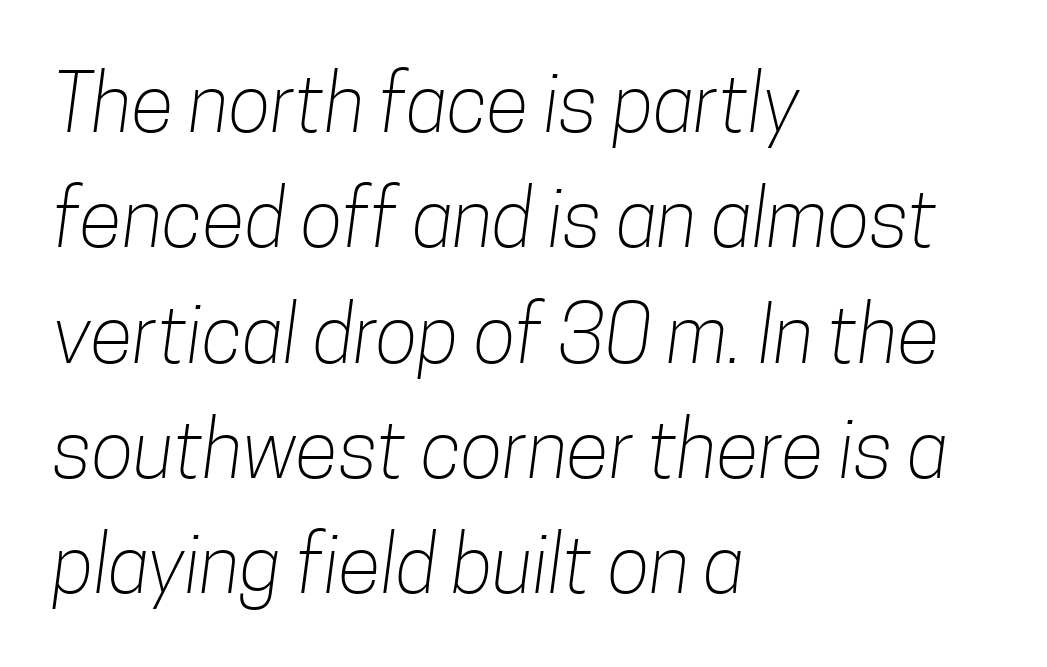
Q: Is the text bold? A: No.
Q: Is the typeface a serif or a sans-serif typeface? A: Sans-serif.
Q: Is the text underlined? A: No.
Q: How is the paragraph aligned? A: Left-aligned.
Q: Is the spacing between letters normal or unusually wide? A: Normal.
Q: Is the spacing between lines tight, normal or loose? A: Normal.
Q: Width (condensed, normal, or wide)? A: Condensed.
Q: Stroke contrast? A: Low.
Q: x-height? A: Medium.
Q: Monospaced? A: No.
